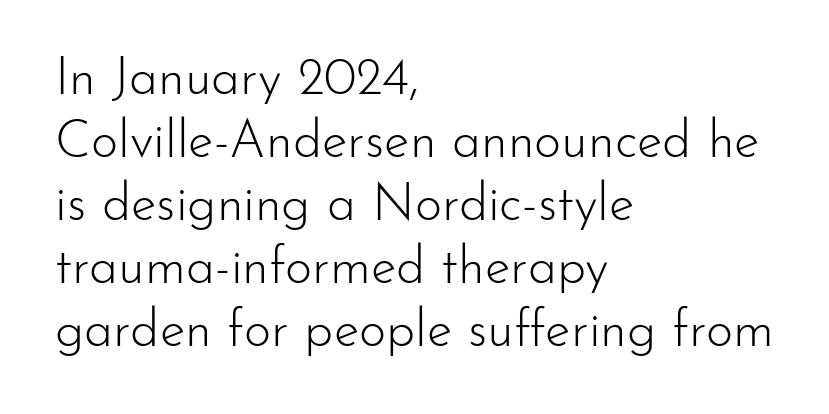
The image shows 52 px light sans-serif type, upright; set left-aligned, line spacing 1.21x, normal letter spacing, not underlined; low stroke contrast and a small x-height.
